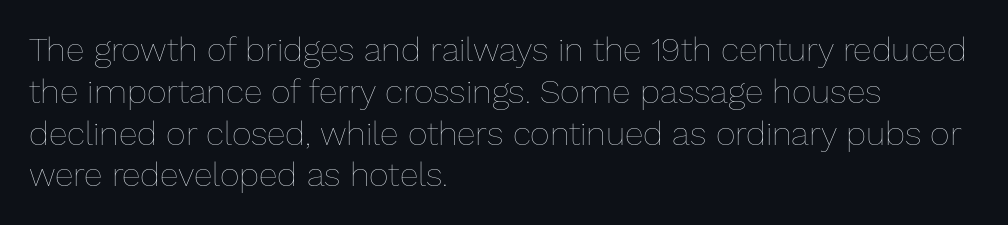
The image shows 34 px thin type, upright; set left-aligned, line spacing 1.23x, normal letter spacing, not underlined; low stroke contrast and a medium x-height.
